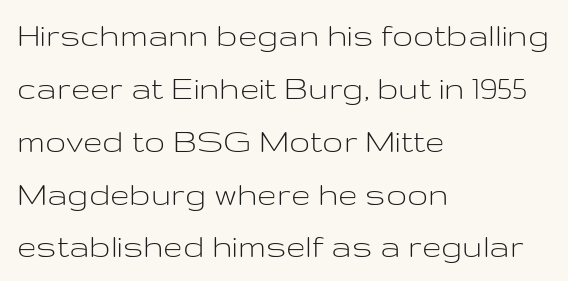
Q: Is the text bold? A: No.
Q: Is the text italic (slanted)? A: No, it is upright.
Q: Is the typeface a serif or a sans-serif typeface? A: Sans-serif.
Q: Is the text underlined? A: No.
Q: How is the paragraph aligned? A: Left-aligned.
Q: Is the spacing between letters normal or unusually wide? A: Normal.
Q: Is the spacing between lines tight, normal or loose? A: Normal.
Q: Width (condensed, normal, or wide)? A: Wide.
Q: Stroke contrast? A: Low.
Q: x-height? A: Medium.
Q: Monospaced? A: No.
